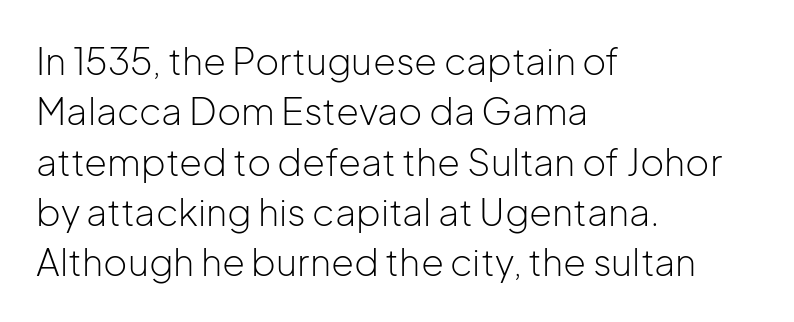
The image shows 37 px light sans-serif type, upright; set left-aligned, normal line spacing (1.36x), normal letter spacing, not underlined; low stroke contrast and a medium x-height.
